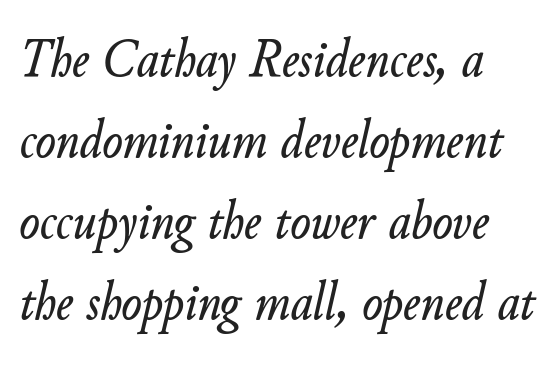
The image shows 54 px text type, italic (leaning right); set left-aligned, normal line spacing (1.5x), normal letter spacing, not underlined; low stroke contrast and a small x-height.
